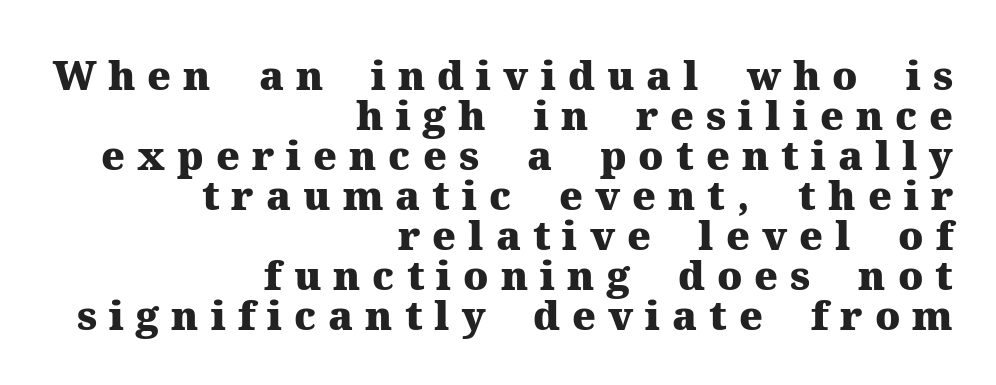
The image shows 40 px heavy serif type, upright; set right-aligned, tight line spacing (1.0x), unusually wide letter spacing (+0.3 em), not underlined; medium stroke contrast and a medium x-height.
